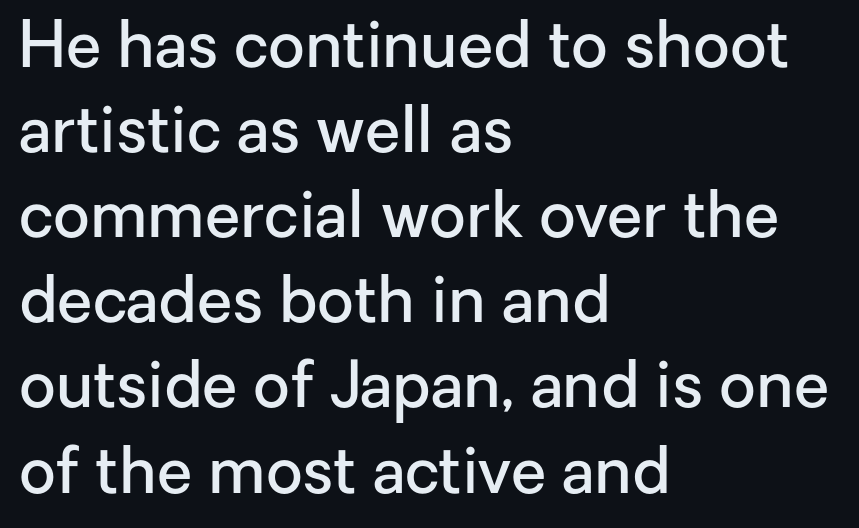
The image shows 64 px semibold sans-serif type, upright; set left-aligned, normal line spacing (1.33x), normal letter spacing, not underlined; low stroke contrast and a medium x-height.
